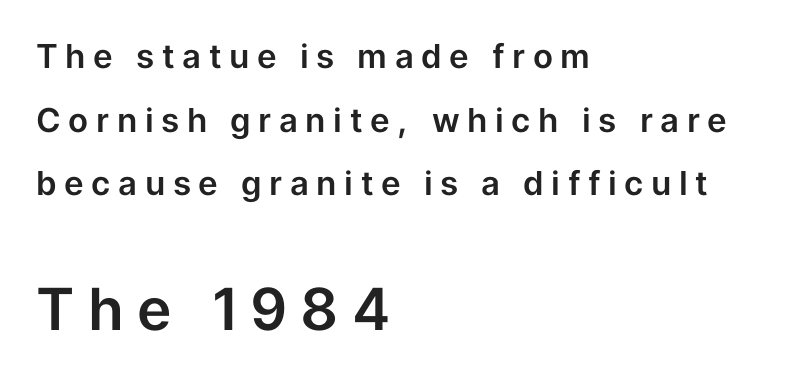
Q: Is the text italic (slanted)? A: No, it is upright.
Q: Is the typeface a serif or a sans-serif typeface? A: Sans-serif.
Q: Is the text underlined? A: No.
Q: How is the paragraph aligned? A: Left-aligned.
Q: Is the spacing between letters normal or unusually wide? A: Unusually wide.
Q: Is the spacing between lines tight, normal or loose? A: Loose.
Q: Which block of text is set in a larger size, the first (top) or the second (bottom)? A: The second (bottom) one.
Q: Width (condensed, normal, or wide)? A: Normal.
Q: Stroke contrast? A: Low.
Q: x-height? A: Medium.
Q: Monospaced? A: No.
